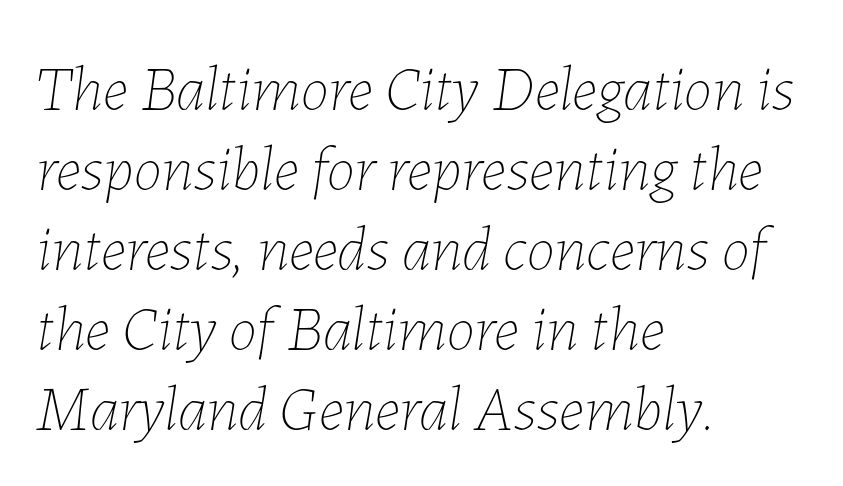
The glyphs are unaccompanied by any horizontal stroke below them. Weight: in the light-to-regular range. Spacing verdict: proportional, widths tailored to each character. Does extra space separate the letters? No, they use regular spacing. Evenly set lines give the paragraph a standard silhouette.
